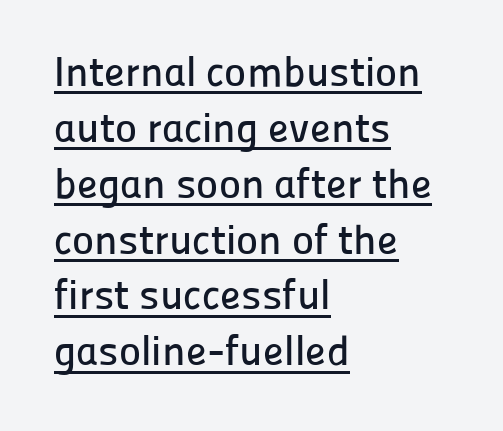
The image shows 42 px sans-serif type, upright; set left-aligned, normal line spacing (1.33x), normal letter spacing, underlined; low stroke contrast and a medium x-height.
